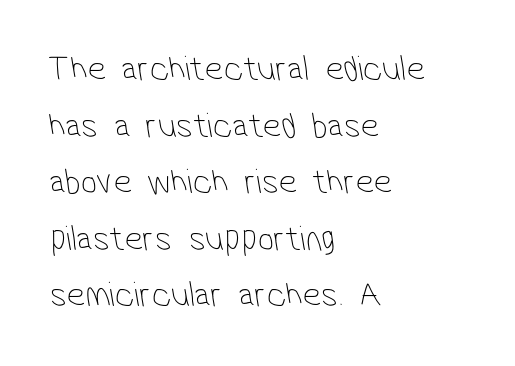
{"serif": "no", "bold": "no", "weight": "thin", "width": "condensed", "stroke_contrast": "low", "x_height": "medium", "monospaced": "no", "underline": "no", "align": "left", "line_spacing": "normal", "line_spacing_ratio": 1.57, "letter_spacing": "normal", "letter_spacing_em": 0.0, "glyph_px": 36}
